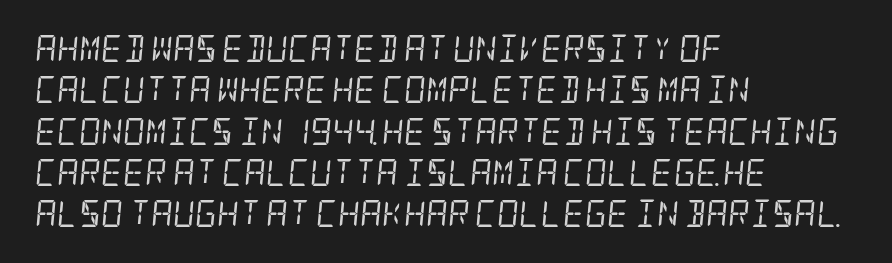
Layout note: lines flush left. Is the letter spacing exaggerated? No — it looks like the ordinary default. The specimen omits any rule beneath the text block's lines. Slant detected: the letters are inclined.
